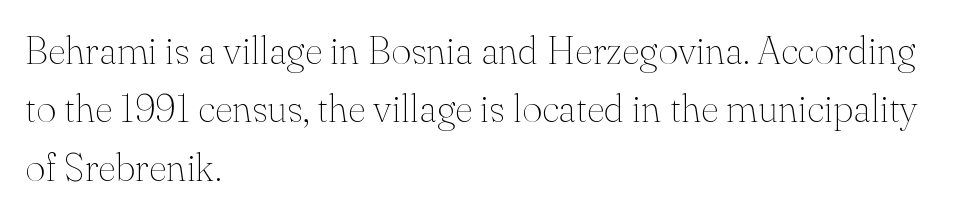
Compared with a typical body face, this is equally light or lighter still. A normal amount of white space separates one row of letters from the next. Is this a fixed-width face? No — the glyphs have proportional, varying widths. Descender tails drop into unmarked territory.
